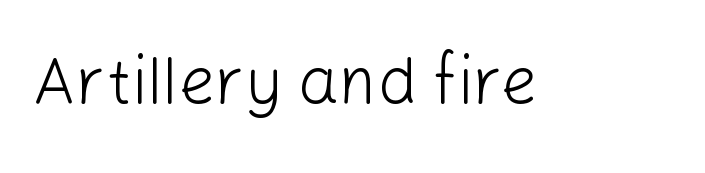
Q: Is the text bold? A: No.
Q: Is the text italic (slanted)? A: No, it is upright.
Q: Is the typeface a serif or a sans-serif typeface? A: Sans-serif.
Q: Is the text underlined? A: No.
Q: Is the spacing between letters normal or unusually wide? A: Normal.
Q: Width (condensed, normal, or wide)? A: Normal.
Q: Stroke contrast? A: Low.
Q: x-height? A: Medium.
Q: Monospaced? A: No.
